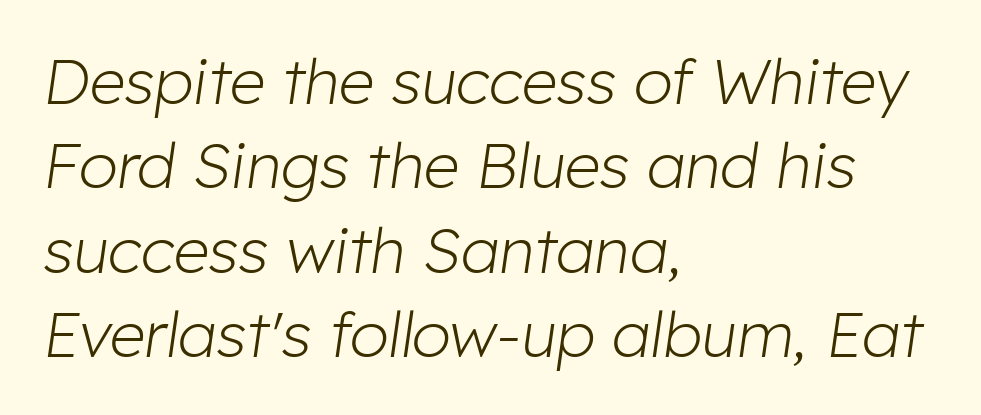
Each line starts at the same left margin while the right side varies. The passage shown has conventional tracking throughout. Observe the lean: these are italic letterforms. The typeface has the unassuming heft of standard copy or less. The letters advance in unequal steps, a hallmark of proportional type. The space between consecutive lines is moderate.
